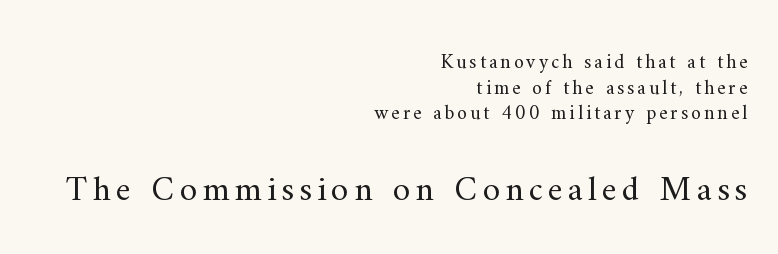
{"serif": "yes", "italic": "no", "bold": "no", "weight": "regular", "width": "normal", "stroke_contrast": "medium", "x_height": "small", "monospaced": "no", "underline": "no", "align": "right", "line_spacing": "normal", "line_spacing_ratio": 1.28, "larger_block": "second", "size_ratio": 1.75, "glyph_px": 35}
